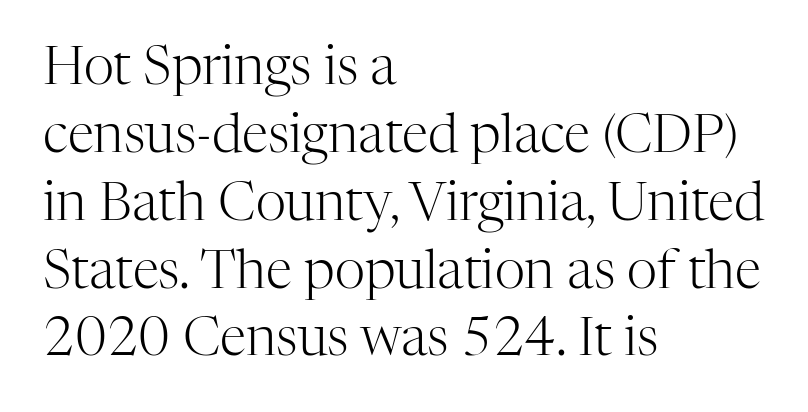
Q: Is the text bold? A: No.
Q: Is the text italic (slanted)? A: No, it is upright.
Q: Is the typeface a serif or a sans-serif typeface? A: Serif.
Q: Is the text underlined? A: No.
Q: How is the paragraph aligned? A: Left-aligned.
Q: Is the spacing between letters normal or unusually wide? A: Normal.
Q: Is the spacing between lines tight, normal or loose? A: Normal.
Q: Width (condensed, normal, or wide)? A: Normal.
Q: Stroke contrast? A: High.
Q: x-height? A: Medium.
Q: Monospaced? A: No.
